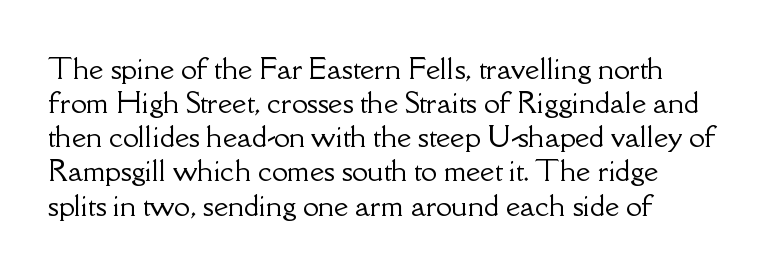
The image shows 28 px serif type, upright; set left-aligned, line spacing 1.22x, normal letter spacing, not underlined; low stroke contrast and a small x-height.
